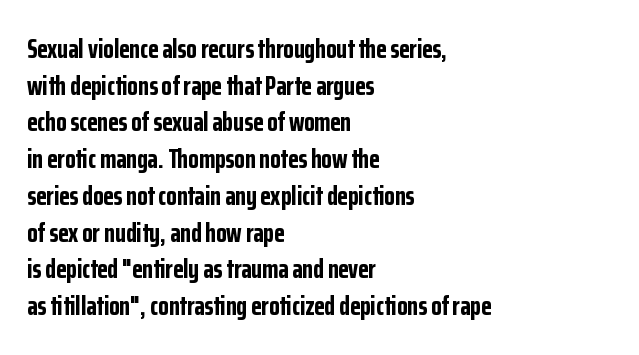
{"italic": "no", "bold": "yes", "underline": "no", "align": "left", "line_spacing": "normal", "line_spacing_ratio": 1.36, "letter_spacing": "normal", "letter_spacing_em": 0.0, "glyph_px": 27}
